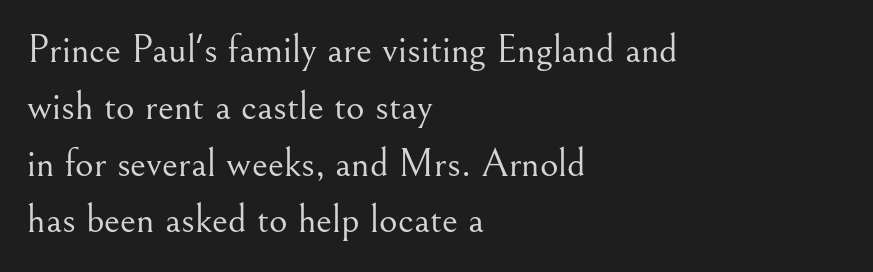
{"serif": "yes", "italic": "no", "bold": "no", "weight": "light", "width": "normal", "stroke_contrast": "medium", "x_height": "small", "monospaced": "no", "underline": "no", "align": "left", "line_spacing": "normal", "line_spacing_ratio": 1.42, "letter_spacing": "normal", "letter_spacing_em": 0.0, "glyph_px": 40}
